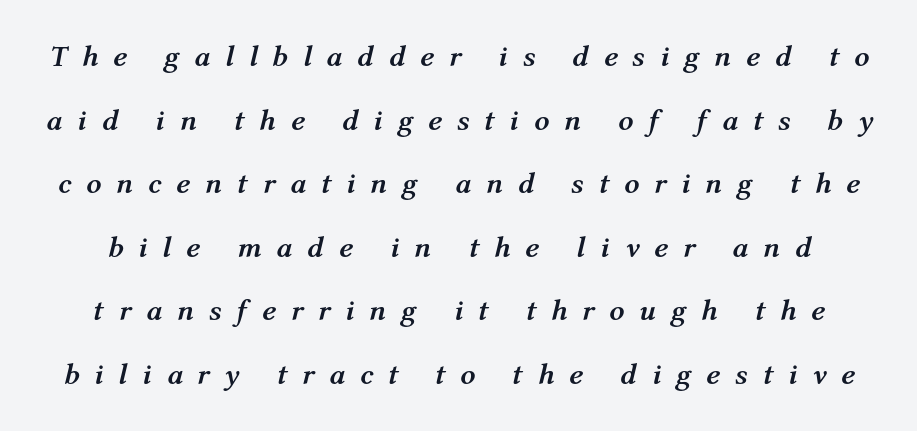
The image shows 30 px semibold type, italic (leaning right); set loose line spacing (2.12x), unusually wide letter spacing (+0.49 em), not underlined; medium stroke contrast and a medium x-height.
